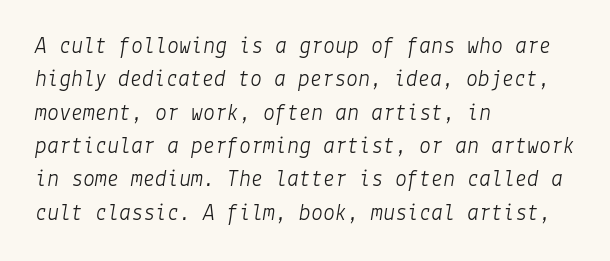
The gaps between neighbouring characters are ordinary and unremarkable. The lettering tilts uniformly, giving the passage an italic look. Short and long lines alike share a common starting point at left. Summary of vertical rhythm: regular, with standard interline spacing. The passage shown is not bold in any degree. The baseline area is clear.
